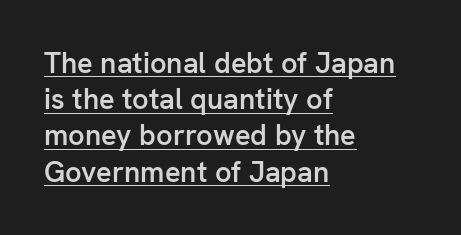
The letters stand upright; this is a roman face. Short and long lines alike share a common starting point at left. Vertically, the passage feels balanced, rows spaced as you'd expect. Note: no serifs on the glyphs. Set as a demibold, roughly 600 on the weight scale.
